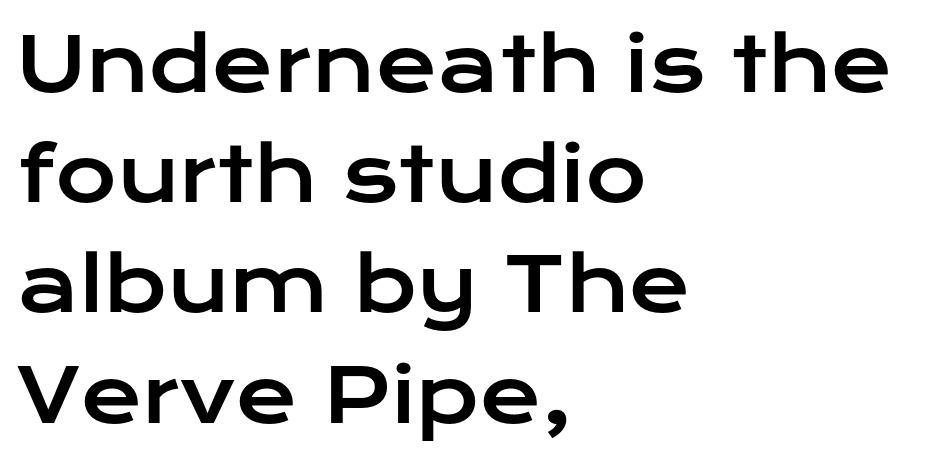
Q: Is the text italic (slanted)? A: No, it is upright.
Q: Is the typeface a serif or a sans-serif typeface? A: Sans-serif.
Q: Is the text underlined? A: No.
Q: How is the paragraph aligned? A: Left-aligned.
Q: Is the spacing between letters normal or unusually wide? A: Normal.
Q: Is the spacing between lines tight, normal or loose? A: Normal.
Q: Width (condensed, normal, or wide)? A: Wide.
Q: Stroke contrast? A: Low.
Q: x-height? A: Medium.
Q: Monospaced? A: No.
